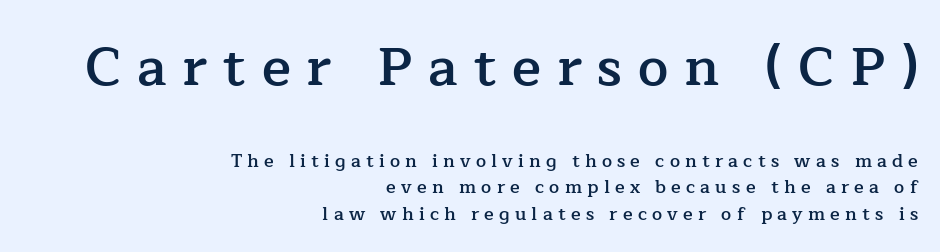
{"serif": "yes", "italic": "no", "bold": "semi", "weight": "semibold", "width": "normal", "stroke_contrast": "low", "x_height": "medium", "monospaced": "no", "underline": "no", "align": "right", "line_spacing": "normal", "line_spacing_ratio": 1.49, "letter_spacing": "wide", "letter_spacing_em": 0.29, "larger_block": "first", "size_ratio": 3.0, "glyph_px": 54}
